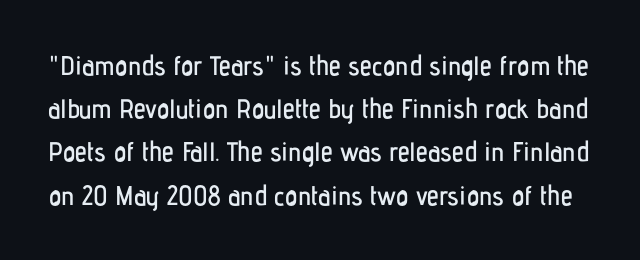
Q: Is the text italic (slanted)? A: No, it is upright.
Q: Is the text underlined? A: No.
Q: Is the spacing between letters normal or unusually wide? A: Normal.
Q: Is the spacing between lines tight, normal or loose? A: Normal.
